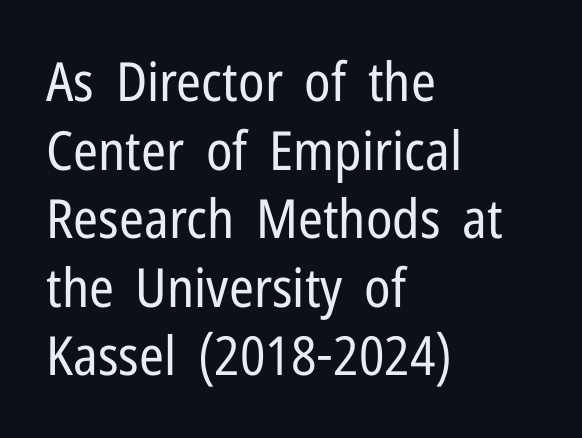
{"serif": "no", "italic": "no", "bold": "no", "weight": "regular", "width": "condensed", "stroke_contrast": "low", "x_height": "medium", "monospaced": "no", "underline": "no", "align": "left", "line_spacing": "normal", "line_spacing_ratio": 1.27, "letter_spacing": "normal", "letter_spacing_em": 0.0, "glyph_px": 54}
